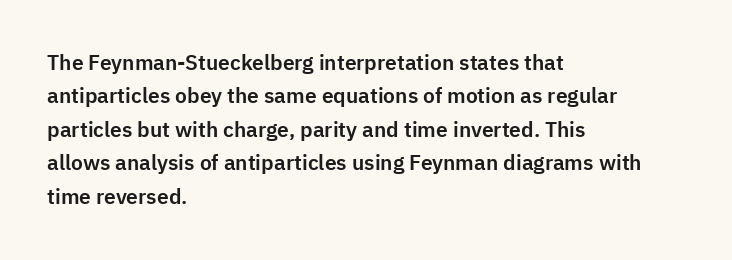
Nobody drew a line under any word here. A student would call this left alignment; a typographer would say flush left, rag right. Rendered with straight, roman letterforms. In terms of leading, this rendering sits right in the middle. Characters follow at the spacing the type designer built in.
